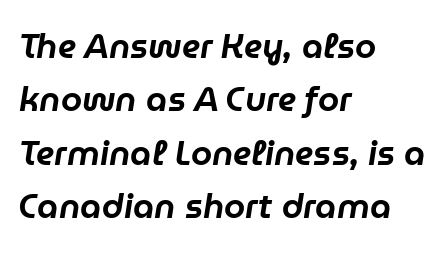
The image shows 34 px text type, italic (leaning right); set left-aligned, normal line spacing (1.57x), normal letter spacing, not underlined; low stroke contrast and a medium x-height.
